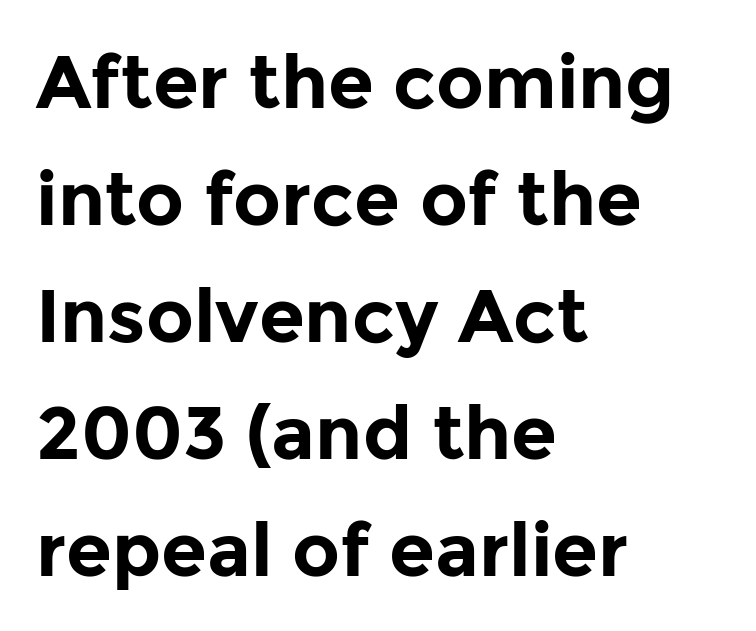
Q: Is the text bold? A: Yes.
Q: Is the text italic (slanted)? A: No, it is upright.
Q: Is the typeface a serif or a sans-serif typeface? A: Sans-serif.
Q: Is the text underlined? A: No.
Q: How is the paragraph aligned? A: Left-aligned.
Q: Is the spacing between letters normal or unusually wide? A: Normal.
Q: Is the spacing between lines tight, normal or loose? A: Normal.
Q: Width (condensed, normal, or wide)? A: Normal.
Q: Stroke contrast? A: Low.
Q: x-height? A: Medium.
Q: Monospaced? A: No.
